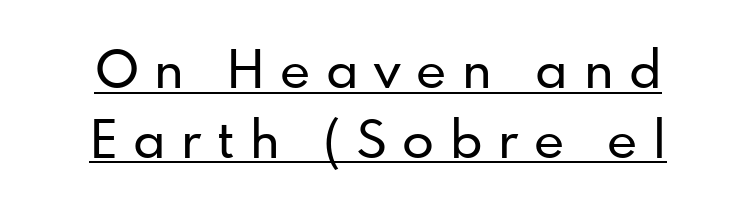
Q: Is the text italic (slanted)? A: No, it is upright.
Q: Is the typeface a serif or a sans-serif typeface? A: Sans-serif.
Q: Is the text underlined? A: Yes.
Q: Is the spacing between letters normal or unusually wide? A: Unusually wide.
Q: Is the spacing between lines tight, normal or loose? A: Normal.
Q: Width (condensed, normal, or wide)? A: Normal.
Q: Stroke contrast? A: Low.
Q: x-height? A: Small.
Q: Monospaced? A: No.
